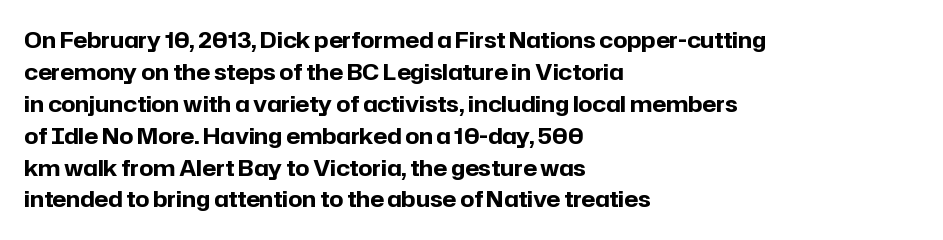
{"italic": "no", "bold": "yes", "underline": "no", "align": "left", "line_spacing": "normal", "line_spacing_ratio": 1.45, "letter_spacing": "normal", "letter_spacing_em": 0.0, "glyph_px": 22}
